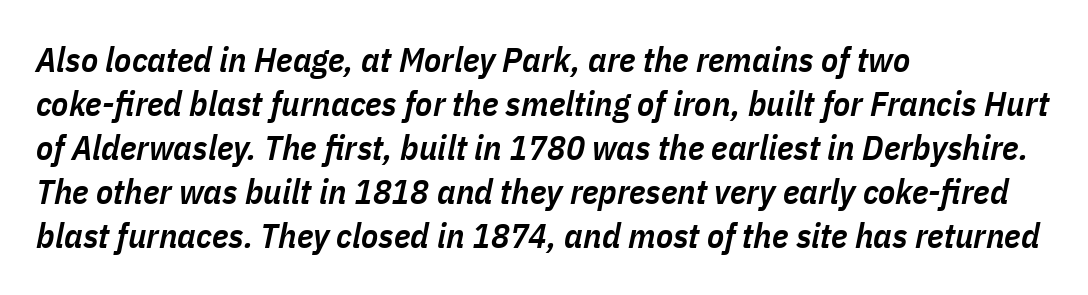
Is this a fixed-width face? No — the glyphs have proportional, varying widths. Left-aligned paragraph, ragged on the right. The tracking reads as untouched default to a designer's eye. The face used here has a pronounced slope to its letters.
